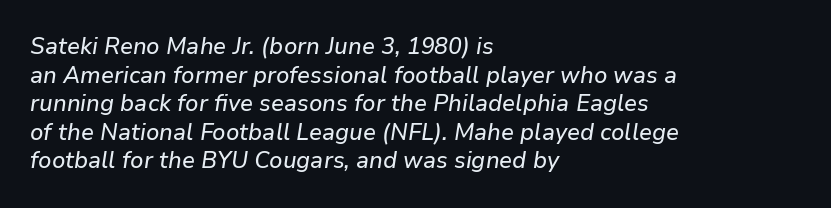
Q: Is the text italic (slanted)? A: Yes, it leans right by about 9 degrees.
Q: Is the text underlined? A: No.
Q: How is the paragraph aligned? A: Left-aligned.
Q: Is the spacing between letters normal or unusually wide? A: Normal.
